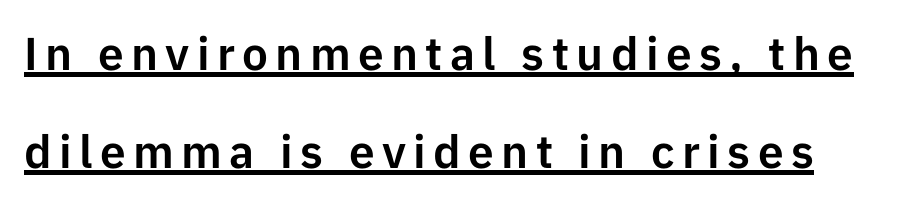
Varying glyph widths throughout — classic text-font behaviour. A great deal of white space separates one row of letters from the next. The letters carry no serifs — their stems end cleanly without finishing strokes. What decoration does the sample have? An underline. The letters stand straight up with perfectly vertical stems.
